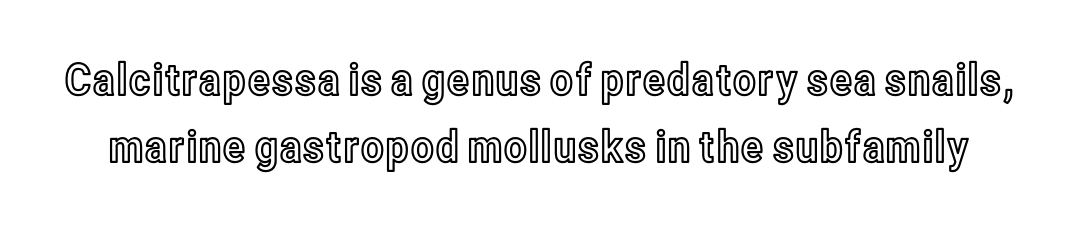
{"italic": "no", "width": "condensed", "x_height": "medium", "monospaced": "no", "underline": "no", "line_spacing": "normal", "line_spacing_ratio": 1.52, "letter_spacing": "normal", "letter_spacing_em": 0.0, "glyph_px": 44}
